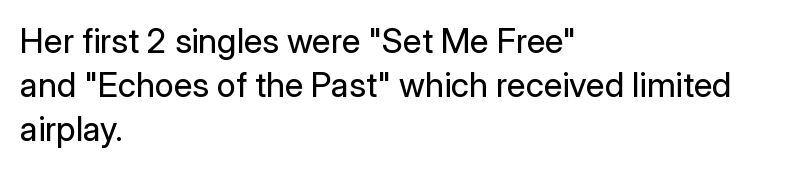
{"serif": "no", "italic": "no", "bold": "no", "weight": "regular", "width": "normal", "stroke_contrast": "low", "x_height": "medium", "monospaced": "no", "underline": "no", "align": "left", "line_spacing": "normal", "line_spacing_ratio": 1.3, "letter_spacing": "normal", "letter_spacing_em": 0.0, "glyph_px": 34}
